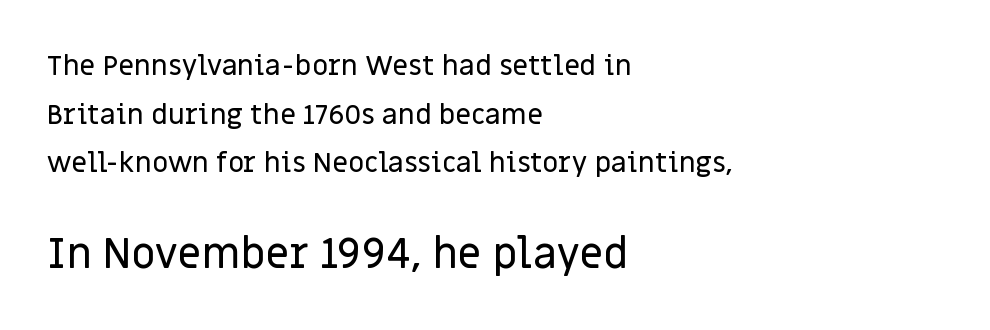
Q: Is the text italic (slanted)? A: No, it is upright.
Q: Is the typeface a serif or a sans-serif typeface? A: Sans-serif.
Q: Is the text underlined? A: No.
Q: How is the paragraph aligned? A: Left-aligned.
Q: Is the spacing between letters normal or unusually wide? A: Normal.
Q: Which block of text is set in a larger size, the first (top) or the second (bottom)? A: The second (bottom) one.
Q: Width (condensed, normal, or wide)? A: Normal.
Q: Stroke contrast? A: Low.
Q: x-height? A: Large.
Q: Monospaced? A: No.
